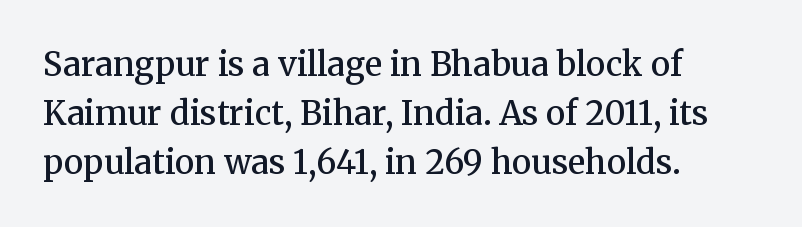
Nothing unusual about the tracking: characters are spaced as the font intends. The face used here is a semibold: visibly heavier than regular, lighter than bold. Any mark beneath the type? The region is blank. Spacing verdict: proportional, widths tailored to each character. Every row of glyphs begins at an identical x-position on the left. Are there feet on the stems? There are — it's a serif.
